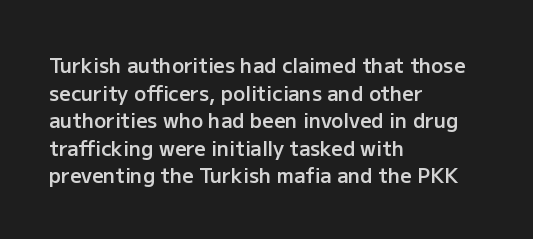
The image shows 20 px text type, upright; set left-aligned, normal line spacing (1.38x), normal letter spacing, not underlined.
